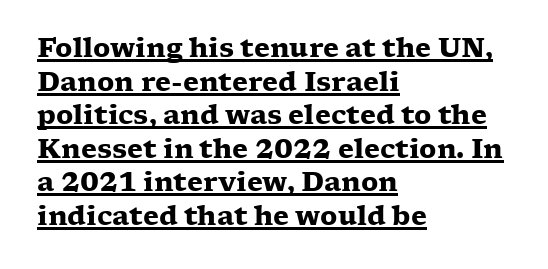
Students, this is bold: see how much ink each stroke carries. Ascenders rise straight up at ninety degrees. These lines are set flush left with a ragged right edge. The face used here is rendered with its standard letterfit. This sample carries an underscore along the baseline area.
